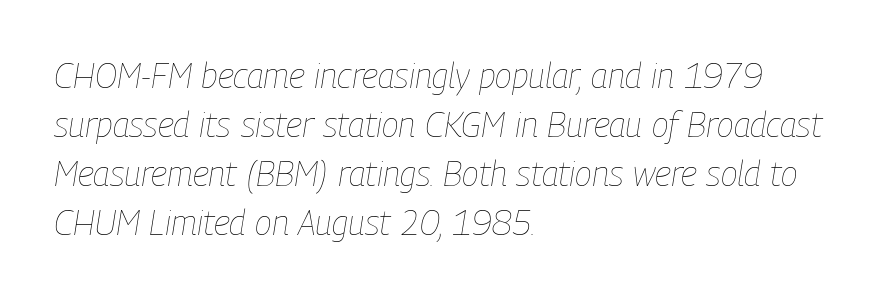
Q: Is the text bold? A: No.
Q: Is the text italic (slanted)? A: Yes, it leans right by about 9 degrees.
Q: Is the text underlined? A: No.
Q: How is the paragraph aligned? A: Left-aligned.
Q: Is the spacing between letters normal or unusually wide? A: Normal.
Q: Is the spacing between lines tight, normal or loose? A: Normal.
Q: Width (condensed, normal, or wide)? A: Condensed.
Q: Stroke contrast? A: Low.
Q: x-height? A: Medium.
Q: Monospaced? A: No.
